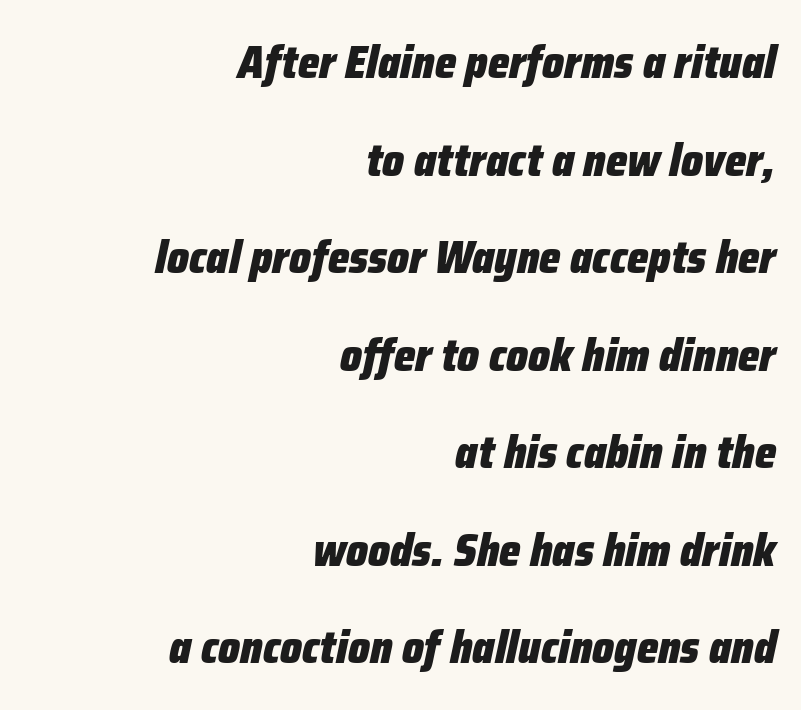
{"italic": "yes", "lean": "right", "slant_degrees": 12, "bold": "yes", "weight": "heavy", "width": "condensed", "stroke_contrast": "low", "x_height": "medium", "monospaced": "no", "underline": "no", "align": "right", "line_spacing": "loose", "line_spacing_ratio": 2.12, "letter_spacing": "normal", "letter_spacing_em": 0.0, "glyph_px": 46}
